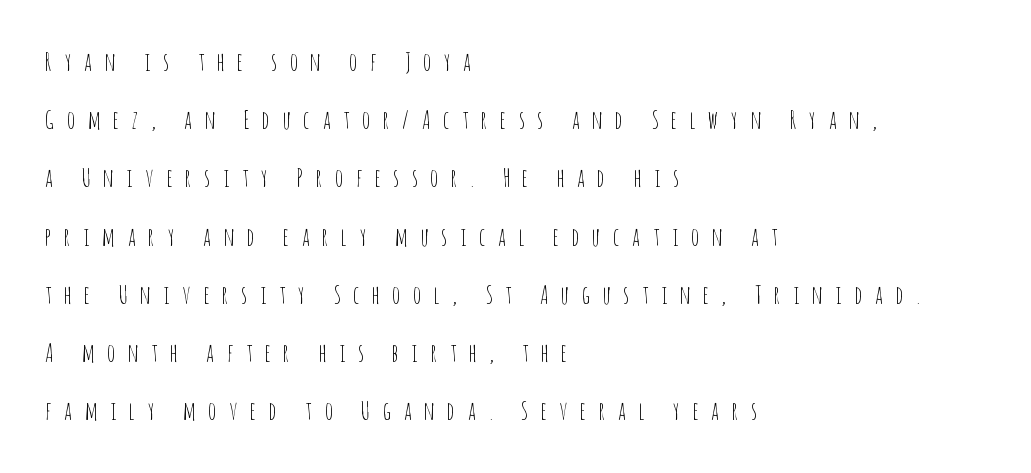
{"italic": "no", "bold": "no", "underline": "no", "align": "left", "line_spacing": "loose", "line_spacing_ratio": 2.33, "letter_spacing": "wide", "letter_spacing_em": 0.5, "glyph_px": 25}
